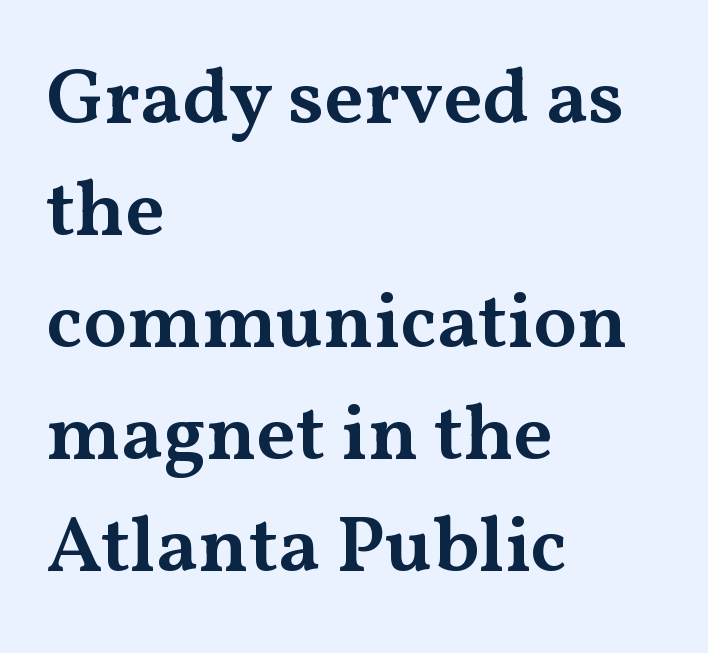
{"serif": "yes", "italic": "no", "bold": "semi", "weight": "semibold", "width": "wide", "stroke_contrast": "medium", "x_height": "medium", "monospaced": "no", "underline": "no", "align": "left", "line_spacing": "normal", "line_spacing_ratio": 1.4, "letter_spacing": "normal", "letter_spacing_em": 0.0, "glyph_px": 80}
